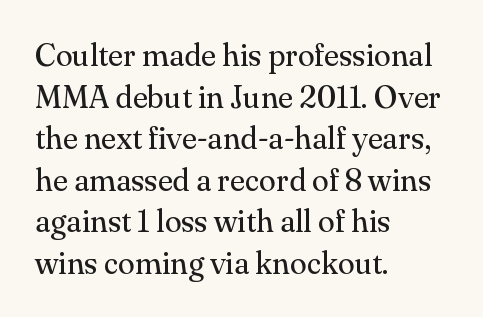
The image shows 31 px regular-weight serif type, upright; set left-aligned, normal line spacing (1.34x), normal letter spacing, not underlined; medium stroke contrast and a small x-height.
